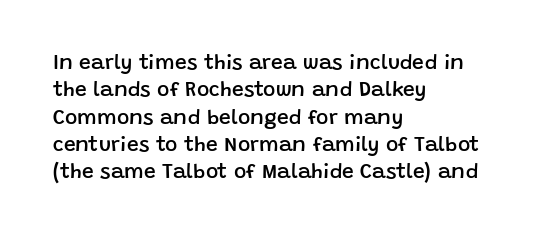
The image shows 21 px text type, upright; set left-aligned, normal line spacing (1.3x), normal letter spacing, not underlined.
